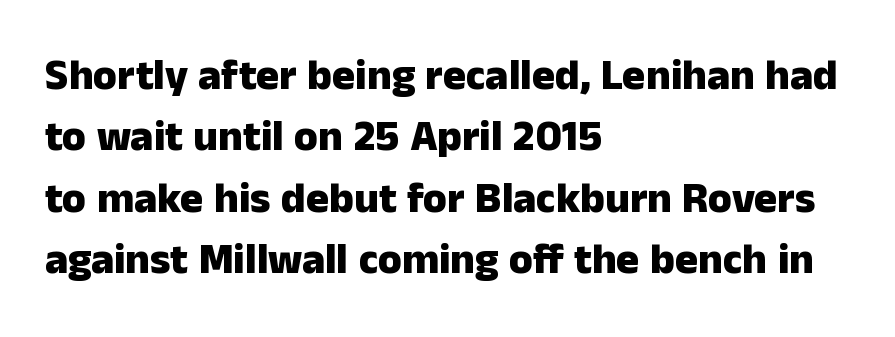
The image shows 43 px heavy sans-serif type, upright; set left-aligned, normal line spacing (1.43x), normal letter spacing, not underlined; low stroke contrast and a medium x-height.
